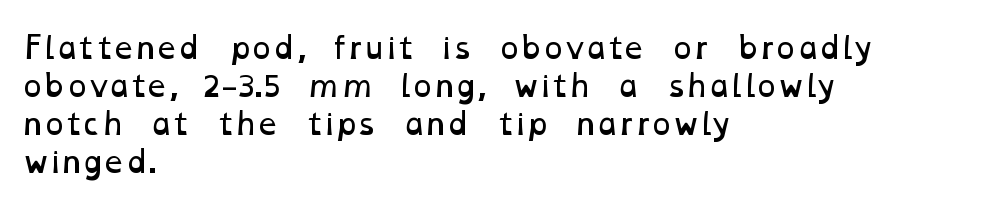
{"bold": "no", "weight": "regular", "width": "wide", "stroke_contrast": "low", "x_height": "medium", "monospaced": "no", "underline": "no", "align": "left", "line_spacing": "normal", "line_spacing_ratio": 1.31, "letter_spacing": "normal", "letter_spacing_em": 0.0, "glyph_px": 29}
